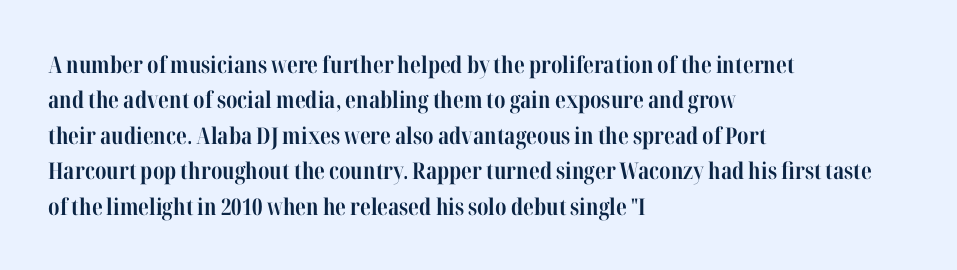
The strip under each line holds only bare page. The designer left line spacing at the default. Typeset ragged right — the left edge is the straight one. Heavy-handed strokes throughout: this text is bold.
